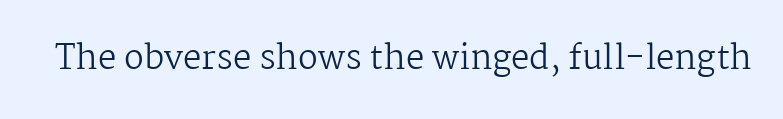
Q: Is the text bold? A: No.
Q: Is the text italic (slanted)? A: No, it is upright.
Q: Is the typeface a serif or a sans-serif typeface? A: Serif.
Q: Is the text underlined? A: No.
Q: Is the spacing between letters normal or unusually wide? A: Normal.
Q: Width (condensed, normal, or wide)? A: Normal.
Q: Stroke contrast? A: Medium.
Q: x-height? A: Medium.
Q: Monospaced? A: No.
